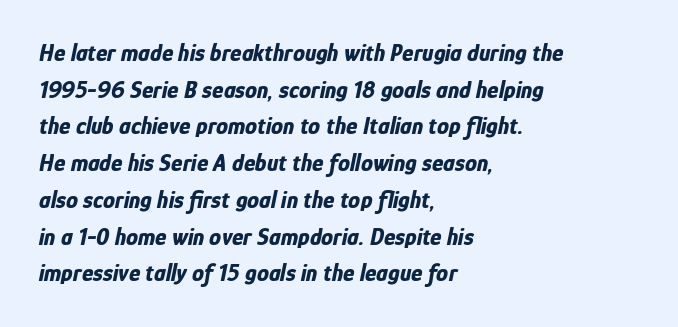
{"italic": "yes", "lean": "right", "slant_degrees": 12, "bold": "yes", "underline": "no", "align": "left", "line_spacing": "normal", "line_spacing_ratio": 1.53, "letter_spacing": "normal", "letter_spacing_em": 0.0, "glyph_px": 24}
